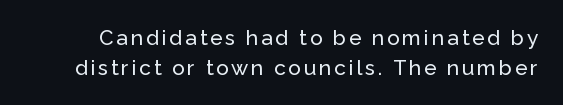
{"italic": "no", "underline": "no", "line_spacing": "normal", "line_spacing_ratio": 1.41, "glyph_px": 21}
